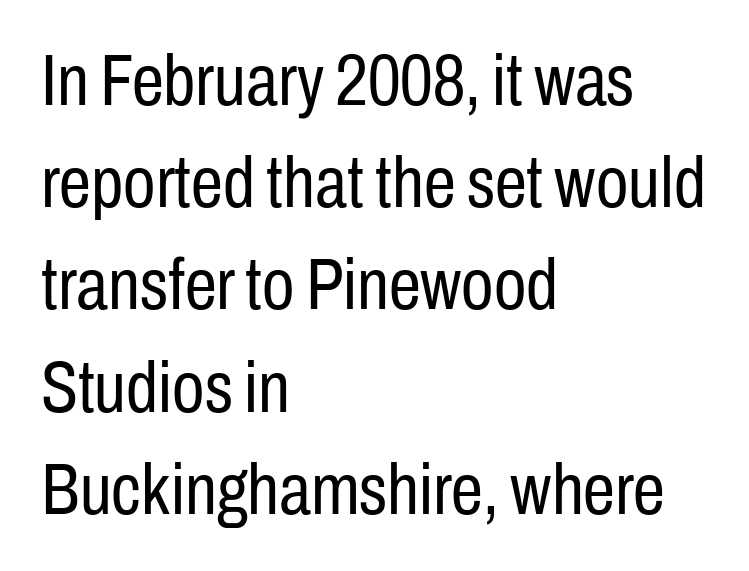
Q: Is the text bold? A: No.
Q: Is the text italic (slanted)? A: No, it is upright.
Q: Is the typeface a serif or a sans-serif typeface? A: Sans-serif.
Q: Is the text underlined? A: No.
Q: How is the paragraph aligned? A: Left-aligned.
Q: Is the spacing between letters normal or unusually wide? A: Normal.
Q: Is the spacing between lines tight, normal or loose? A: Normal.
Q: Width (condensed, normal, or wide)? A: Condensed.
Q: Stroke contrast? A: Low.
Q: x-height? A: Medium.
Q: Monospaced? A: No.
